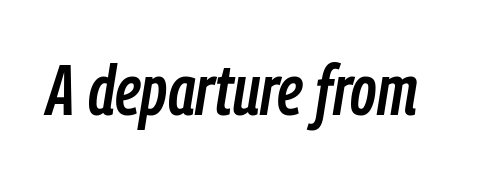
The image shows 71 px condensed type, italic (leaning right); set normal letter spacing, not underlined; low stroke contrast and a medium x-height.
